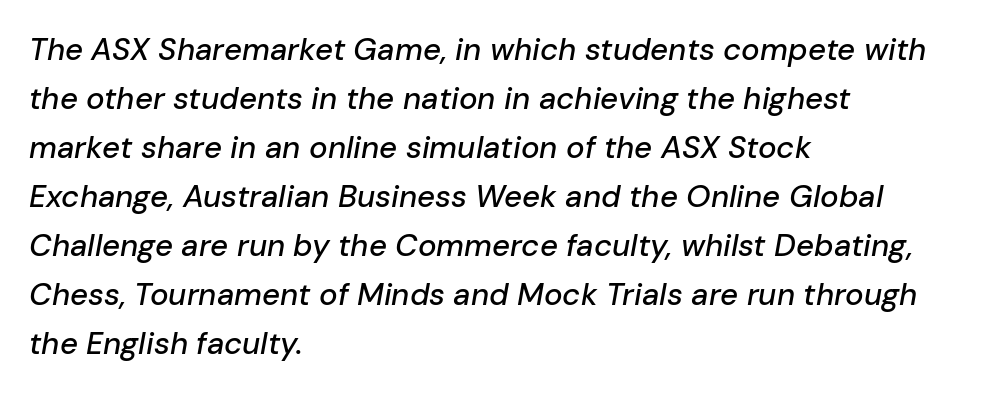
Q: Is the text italic (slanted)? A: Yes, it leans right by about 10 degrees.
Q: Is the text underlined? A: No.
Q: How is the paragraph aligned? A: Left-aligned.
Q: Is the spacing between letters normal or unusually wide? A: Normal.
Q: Is the spacing between lines tight, normal or loose? A: Normal.
Q: Width (condensed, normal, or wide)? A: Normal.
Q: Stroke contrast? A: Low.
Q: x-height? A: Medium.
Q: Monospaced? A: No.
